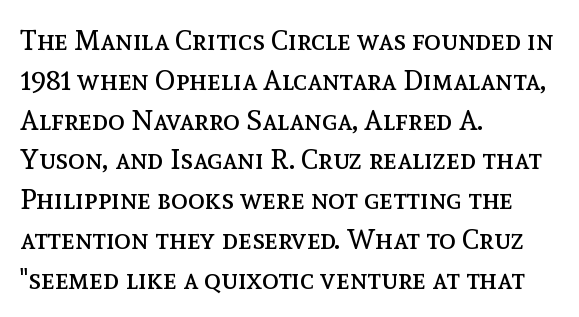
These lines sit exactly where default settings would place them. The letters sit at their default tracking, neither squeezed nor spread. Has an underline been added? It has not. The specimen reads as upright at a glance. No chunkiness to these letters — they're not bold.
